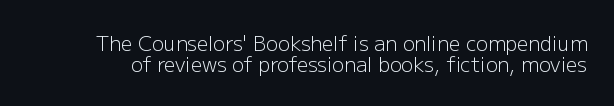
The image shows 20 px text type, upright; set tight line spacing (1.07x), normal letter spacing, not underlined.
